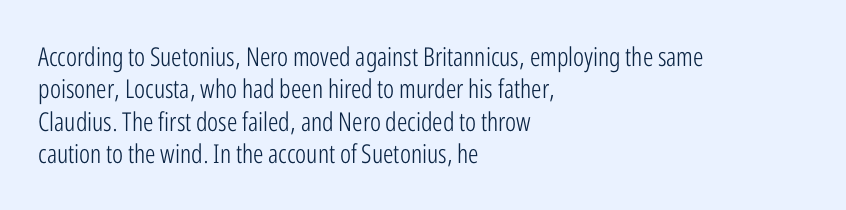
Line spacing here is normal. Nobody touched the tracking dial on this one. Quick note: underline off. Designer's note — italics off, roman on. The lines are quadded left.
